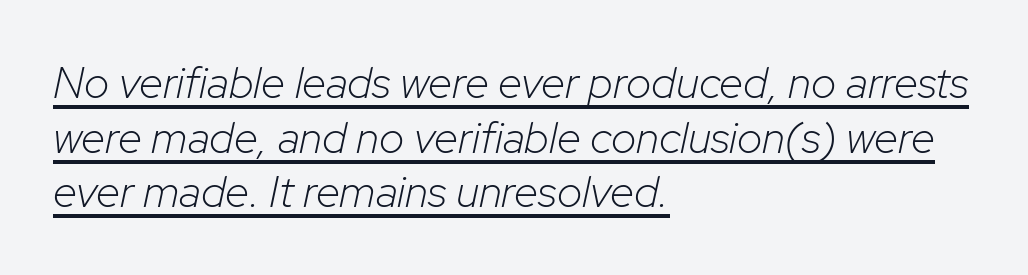
The image shows 44 px light type, italic (leaning right); set left-aligned, line spacing 1.24x, normal letter spacing, underlined; low stroke contrast and a medium x-height.
